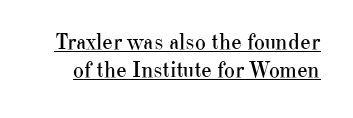
Q: Is the text bold? A: No.
Q: Is the text italic (slanted)? A: No, it is upright.
Q: Is the text underlined? A: Yes.
Q: Is the spacing between letters normal or unusually wide? A: Normal.
